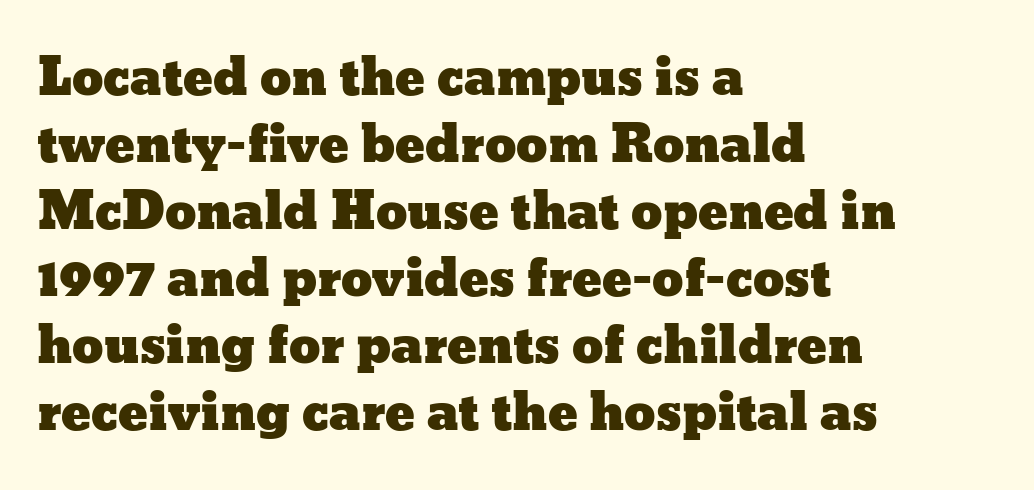
Each row of text sits above clean, open space. Here the designer chose a conventional face with non-uniform glyph widths. The compositor pushed each line to the left boundary. Vertical strokes here are truly vertical.
